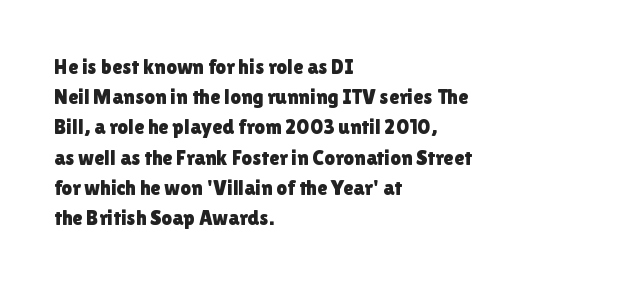
The lines sit at an ordinary, default distance from one another. In terms of posture, this sample is upright. What stands out about the letter spacing? Nothing — it is the standard amount. Leftover space on each line is placed entirely after the last word. Check the space under the baseline: it is left empty.
